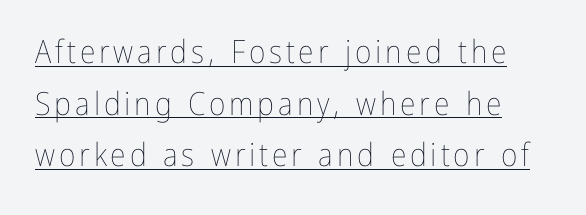
{"italic": "no", "bold": "no", "weight": "thin", "width": "condensed", "stroke_contrast": "low", "x_height": "medium", "monospaced": "no", "underline": "yes", "line_spacing": "normal", "line_spacing_ratio": 1.61, "glyph_px": 32}
